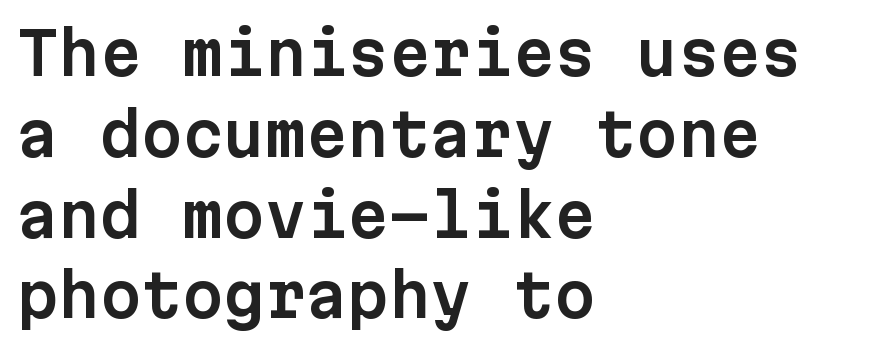
{"serif": "no", "italic": "no", "width": "normal", "stroke_contrast": "low", "x_height": "medium", "monospaced": "yes", "underline": "no", "align": "left", "line_spacing": "normal", "line_spacing_ratio": 1.37, "letter_spacing": "normal", "letter_spacing_em": 0.0, "glyph_px": 59}
